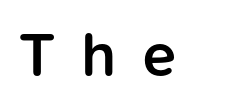
Q: Is the text bold? A: Semi-bold.
Q: Is the text italic (slanted)? A: No, it is upright.
Q: Is the typeface a serif or a sans-serif typeface? A: Sans-serif.
Q: Is the text underlined? A: No.
Q: Is the spacing between letters normal or unusually wide? A: Unusually wide.
Q: Width (condensed, normal, or wide)? A: Normal.
Q: Stroke contrast? A: Low.
Q: x-height? A: Medium.
Q: Monospaced? A: No.
